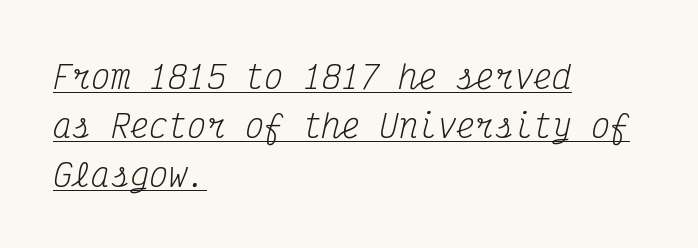
{"serif": "yes", "italic": "yes", "lean": "right", "slant_degrees": 12, "bold": "no", "weight": "regular", "width": "condensed", "stroke_contrast": "medium", "x_height": "medium", "monospaced": "yes", "underline": "yes", "align": "left", "line_spacing": "normal", "line_spacing_ratio": 1.53, "letter_spacing": "normal", "letter_spacing_em": 0.0, "glyph_px": 32}
